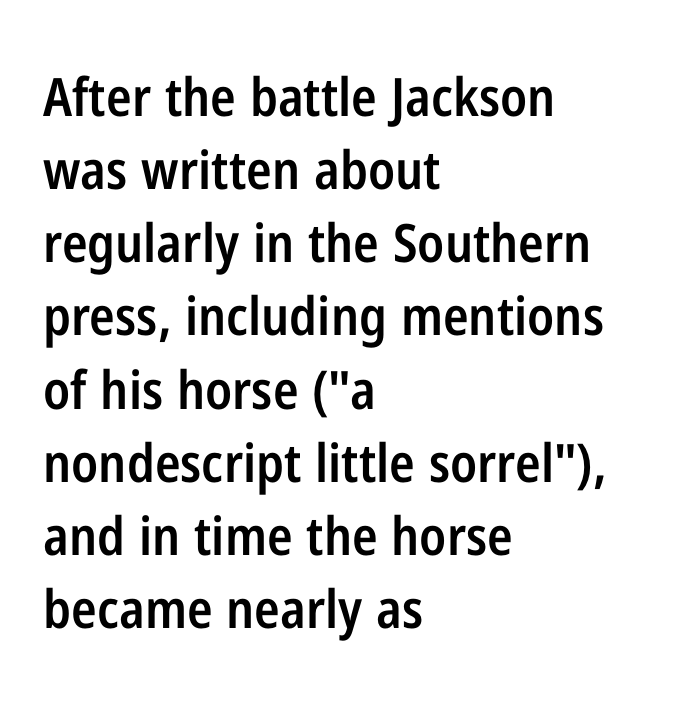
{"serif": "no", "italic": "no", "bold": "semi", "weight": "semibold", "width": "condensed", "stroke_contrast": "low", "x_height": "medium", "monospaced": "no", "underline": "no", "align": "left", "line_spacing": "normal", "line_spacing_ratio": 1.38, "letter_spacing": "normal", "letter_spacing_em": 0.0, "glyph_px": 53}
